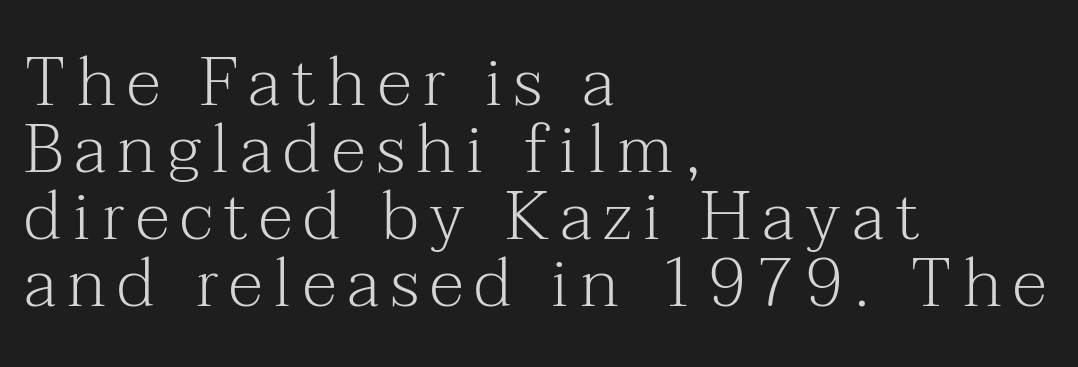
Q: Is the text bold? A: No.
Q: Is the text italic (slanted)? A: No, it is upright.
Q: Is the typeface a serif or a sans-serif typeface? A: Serif.
Q: Is the text underlined? A: No.
Q: How is the paragraph aligned? A: Left-aligned.
Q: Is the spacing between lines tight, normal or loose? A: Tight.
Q: Width (condensed, normal, or wide)? A: Normal.
Q: Stroke contrast? A: Medium.
Q: x-height? A: Medium.
Q: Monospaced? A: No.
